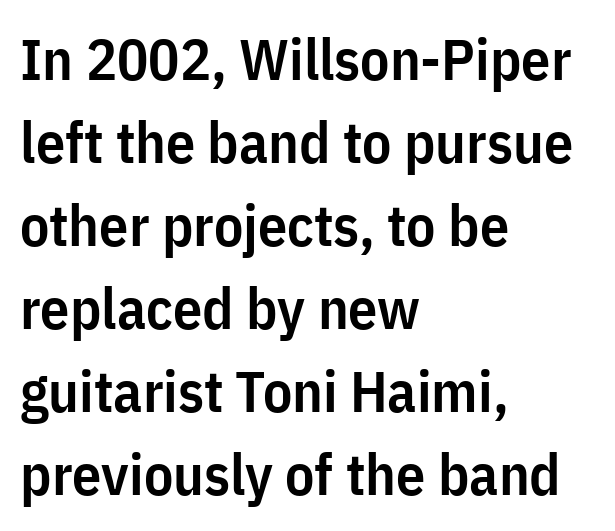
Q: Is the text bold? A: Semi-bold.
Q: Is the text italic (slanted)? A: No, it is upright.
Q: Is the typeface a serif or a sans-serif typeface? A: Sans-serif.
Q: Is the text underlined? A: No.
Q: How is the paragraph aligned? A: Left-aligned.
Q: Is the spacing between letters normal or unusually wide? A: Normal.
Q: Is the spacing between lines tight, normal or loose? A: Normal.
Q: Width (condensed, normal, or wide)? A: Condensed.
Q: Stroke contrast? A: Low.
Q: x-height? A: Medium.
Q: Monospaced? A: No.
